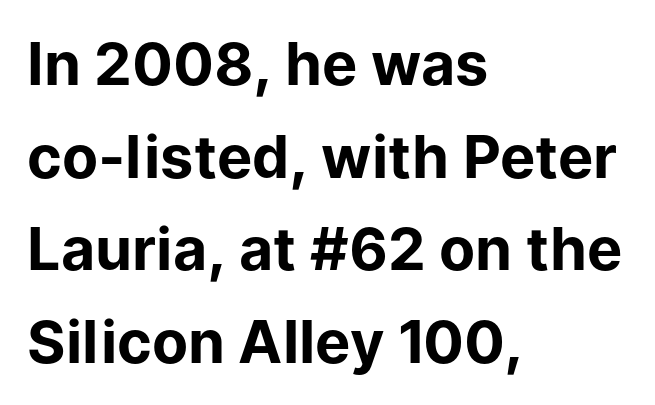
Q: Is the text bold? A: Yes.
Q: Is the text italic (slanted)? A: No, it is upright.
Q: Is the typeface a serif or a sans-serif typeface? A: Sans-serif.
Q: Is the text underlined? A: No.
Q: How is the paragraph aligned? A: Left-aligned.
Q: Is the spacing between letters normal or unusually wide? A: Normal.
Q: Is the spacing between lines tight, normal or loose? A: Normal.
Q: Width (condensed, normal, or wide)? A: Normal.
Q: Stroke contrast? A: Low.
Q: x-height? A: Medium.
Q: Monospaced? A: No.
